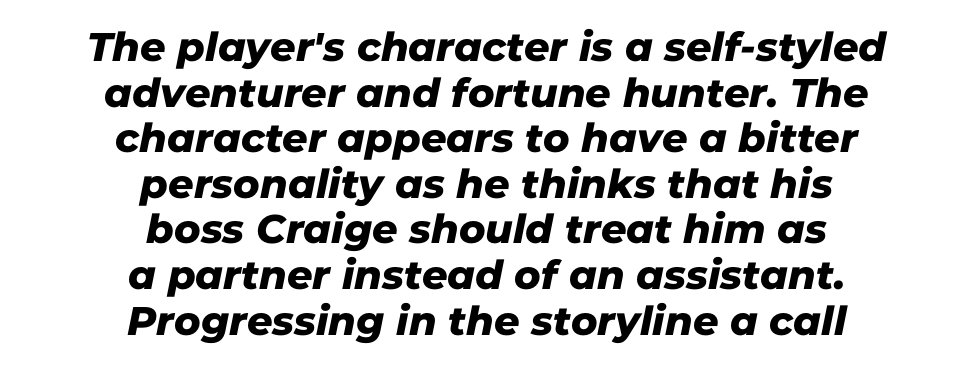
The image shows 40 px sans-serif type; set centered, tight line spacing (1.14x), normal letter spacing, not underlined; low stroke contrast and a medium x-height.
